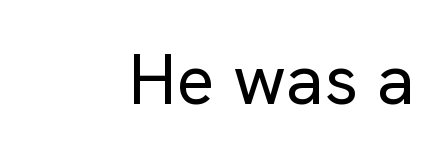
{"serif": "no", "italic": "no", "bold": "no", "weight": "regular", "width": "normal", "stroke_contrast": "low", "x_height": "medium", "monospaced": "no", "underline": "no", "letter_spacing": "normal", "letter_spacing_em": 0.0, "glyph_px": 71}
